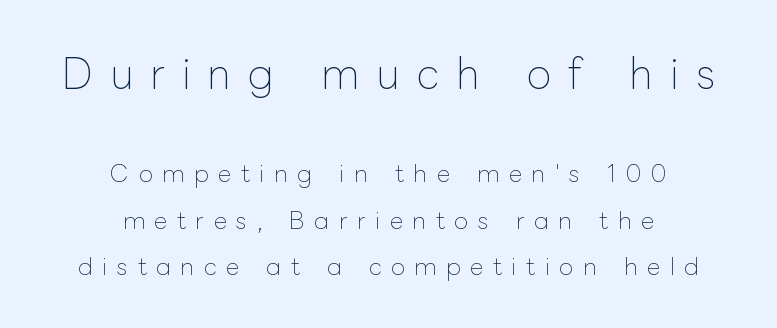
Q: Is the text bold? A: No.
Q: Is the text italic (slanted)? A: No, it is upright.
Q: Is the text underlined? A: No.
Q: How is the paragraph aligned? A: Centered.
Q: Is the spacing between letters normal or unusually wide? A: Unusually wide.
Q: Is the spacing between lines tight, normal or loose? A: Loose.
Q: Which block of text is set in a larger size, the first (top) or the second (bottom)? A: The first (top) one.
Q: Width (condensed, normal, or wide)? A: Normal.
Q: Stroke contrast? A: Low.
Q: x-height? A: Medium.
Q: Monospaced? A: No.
